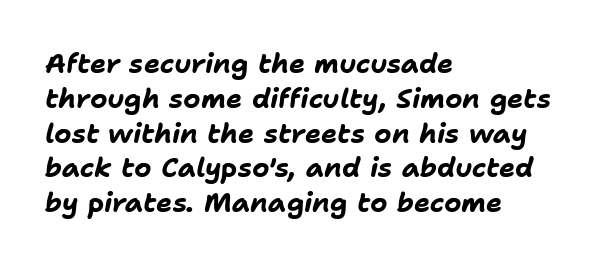
The font's italic variant was chosen for this text. Notice how the passage keeps a crisp vertical edge on the left only. Successive baselines arrive at the customary interval. In terms of weight, the rendering is a true, heavy bold. The gaps between neighbouring characters are ordinary and unremarkable.
